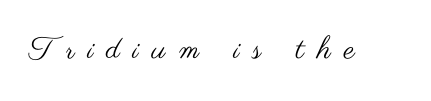
The image shows 31 px regular-weight, wide sans-serif type; set unusually wide letter spacing (+0.42 em), not underlined; medium stroke contrast and a small x-height.
